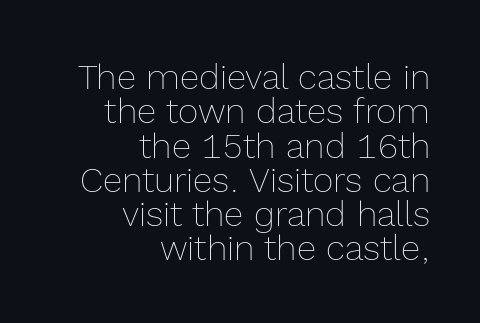
Q: Is the text bold? A: No.
Q: Is the text italic (slanted)? A: No, it is upright.
Q: Is the text underlined? A: No.
Q: How is the paragraph aligned? A: Right-aligned.
Q: Is the spacing between letters normal or unusually wide? A: Normal.
Q: Is the spacing between lines tight, normal or loose? A: Tight.
Q: Width (condensed, normal, or wide)? A: Normal.
Q: x-height? A: Medium.
Q: Monospaced? A: No.
